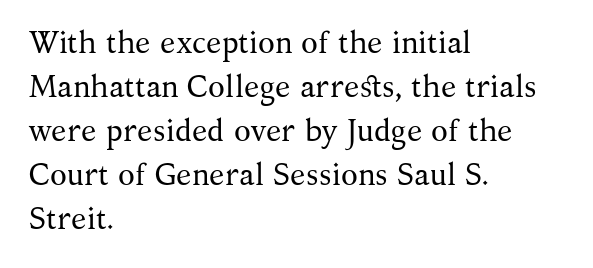
The image shows 31 px regular-weight serif type, upright; set left-aligned, normal line spacing (1.42x), normal letter spacing, not underlined; medium stroke contrast and a medium x-height.
